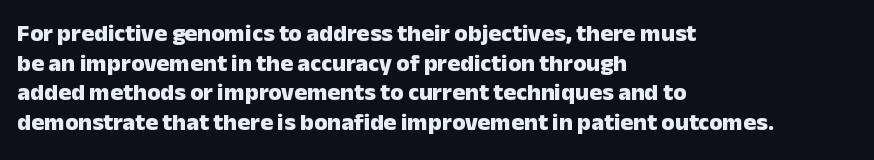
{"italic": "no", "bold": "yes", "underline": "no", "align": "left", "line_spacing_ratio": 1.23, "letter_spacing": "normal", "letter_spacing_em": 0.0, "glyph_px": 24}
